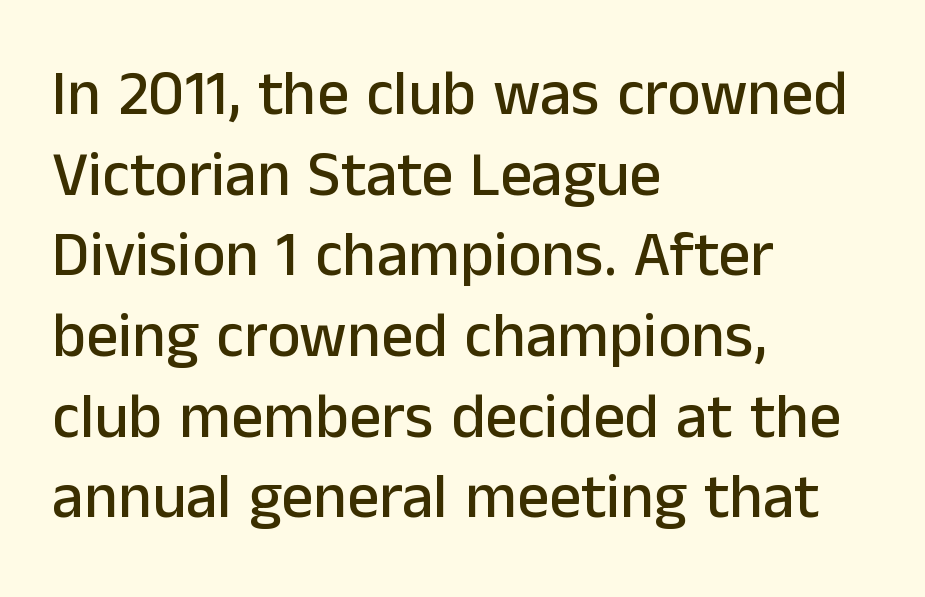
The face used here is proportionally spaced, like ordinary book or web type. These lines are composed in type without serifs. Posture: straight, roman, zero tilt. The lines sit at an ordinary, default distance from one another. This rendering leaves character spacing at its baseline value.
